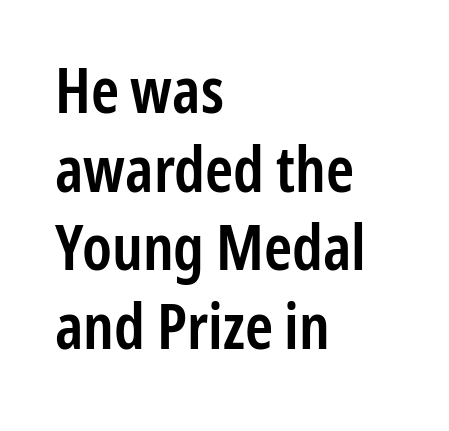
The image shows 63 px semibold, condensed sans-serif type, upright; set left-aligned, normal line spacing (1.25x), normal letter spacing, not underlined; low stroke contrast and a medium x-height.
